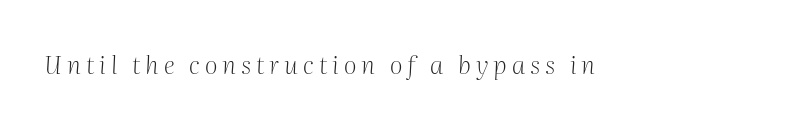
Q: Is the text bold? A: No.
Q: Is the text italic (slanted)? A: Yes, it leans right by about 2 degrees.
Q: Is the text underlined? A: No.
Q: Is the spacing between letters normal or unusually wide? A: Unusually wide.
